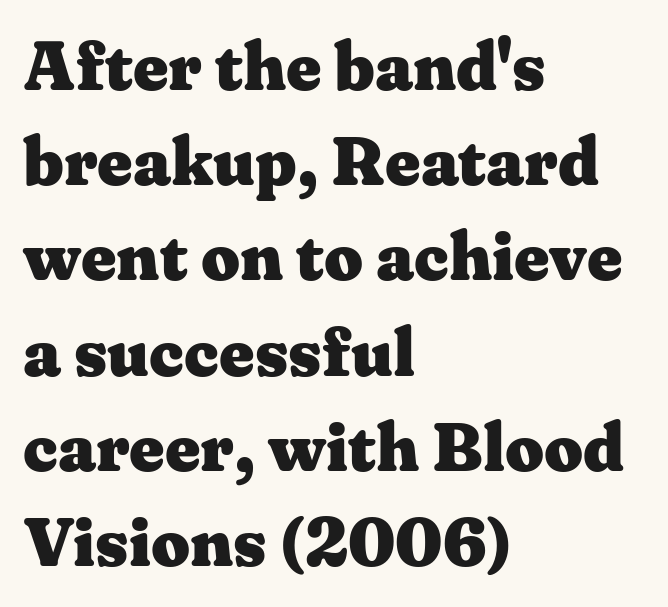
Q: Is the text bold? A: Yes.
Q: Is the text italic (slanted)? A: No, it is upright.
Q: Is the typeface a serif or a sans-serif typeface? A: Serif.
Q: Is the text underlined? A: No.
Q: How is the paragraph aligned? A: Left-aligned.
Q: Is the spacing between letters normal or unusually wide? A: Normal.
Q: Is the spacing between lines tight, normal or loose? A: Normal.
Q: Width (condensed, normal, or wide)? A: Wide.
Q: Stroke contrast? A: Medium.
Q: x-height? A: Medium.
Q: Monospaced? A: No.
